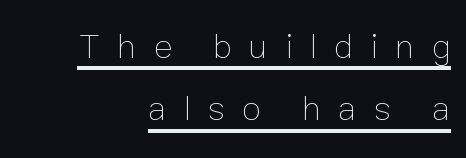
{"italic": "no", "bold": "no", "weight": "thin", "width": "normal", "stroke_contrast": "low", "x_height": "medium", "monospaced": "no", "underline": "yes", "align": "right", "line_spacing_ratio": 1.78, "letter_spacing": "wide", "letter_spacing_em": 0.49, "glyph_px": 35}
